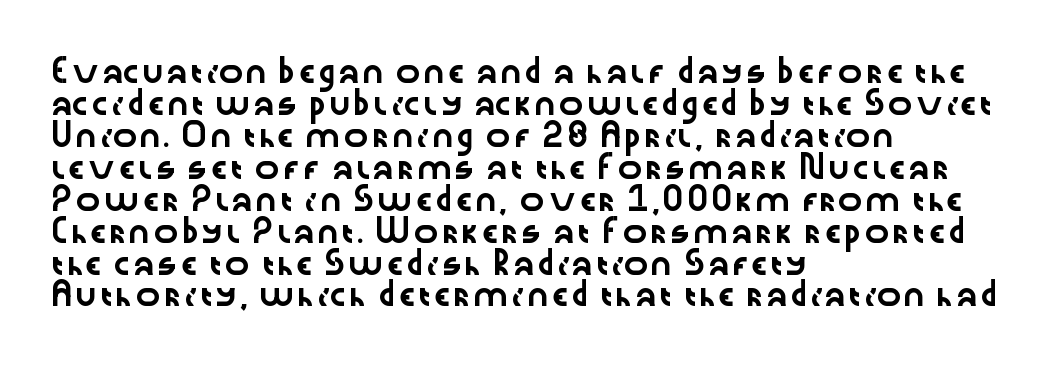
The image shows 21 px text type, upright; set left-aligned, normal line spacing (1.52x), normal letter spacing, not underlined.
